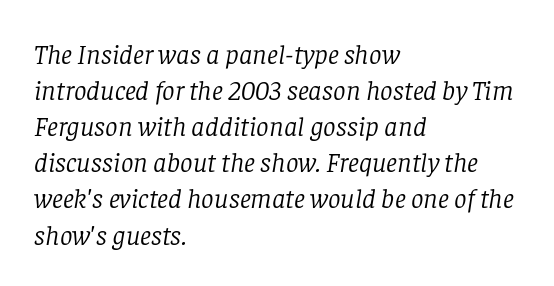
Q: Is the text bold? A: No.
Q: Is the text italic (slanted)? A: Yes, it leans right by about 8 degrees.
Q: Is the typeface a serif or a sans-serif typeface? A: Serif.
Q: Is the text underlined? A: No.
Q: How is the paragraph aligned? A: Left-aligned.
Q: Is the spacing between letters normal or unusually wide? A: Normal.
Q: Is the spacing between lines tight, normal or loose? A: Normal.
Q: Width (condensed, normal, or wide)? A: Normal.
Q: Stroke contrast? A: Low.
Q: x-height? A: Large.
Q: Monospaced? A: No.
